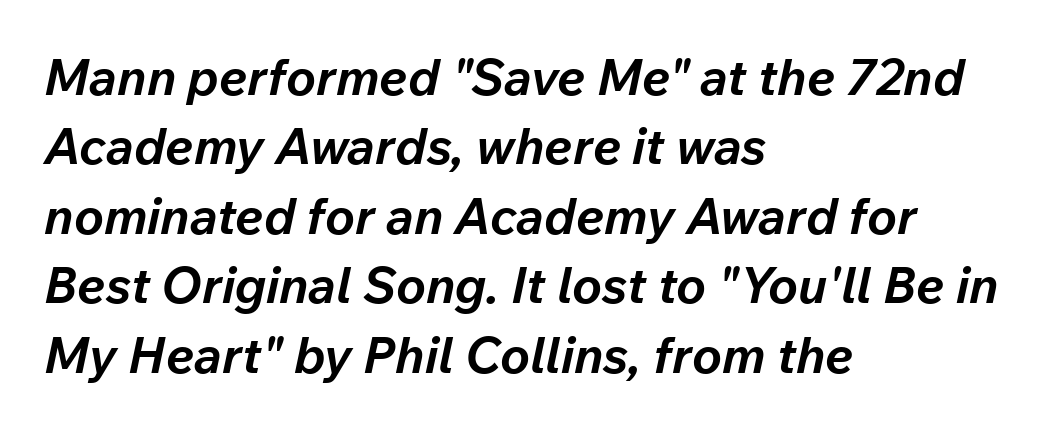
{"italic": "yes", "lean": "right", "slant_degrees": 12, "bold": "yes", "weight": "bold", "width": "normal", "stroke_contrast": "low", "x_height": "medium", "monospaced": "no", "underline": "no", "align": "left", "line_spacing": "normal", "line_spacing_ratio": 1.39, "letter_spacing": "normal", "letter_spacing_em": 0.0, "glyph_px": 50}
